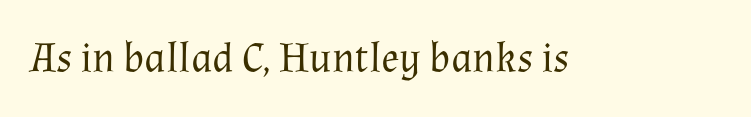
{"serif": "yes", "italic": "no", "bold": "no", "weight": "regular", "width": "normal", "stroke_contrast": "medium", "x_height": "medium", "monospaced": "no", "underline": "no", "letter_spacing": "normal", "letter_spacing_em": 0.0, "glyph_px": 42}
